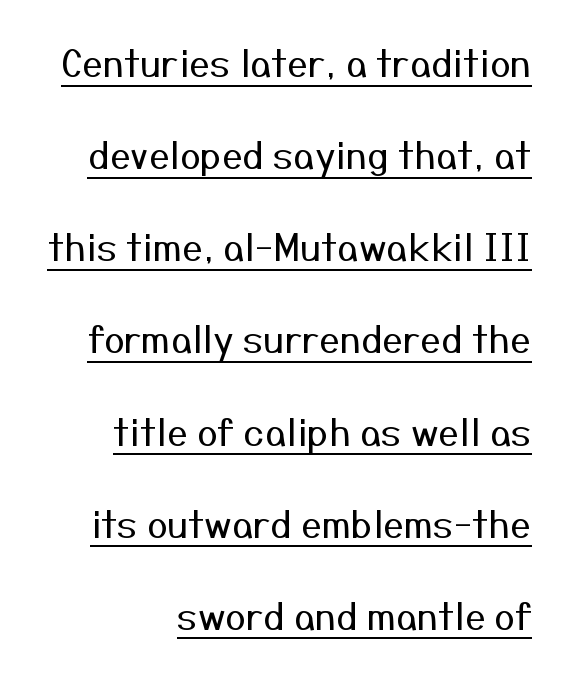
The image shows 37 px regular-weight sans-serif type, upright; set loose line spacing (2.49x), normal letter spacing, underlined; medium stroke contrast and a medium x-height.
